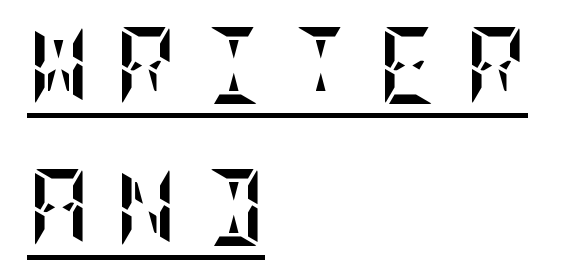
The image shows 77 px semibold, condensed type, upright; set left-aligned, line spacing 1.84x, unusually wide letter spacing (+0.32 em), underlined; low stroke contrast and a large x-height.
